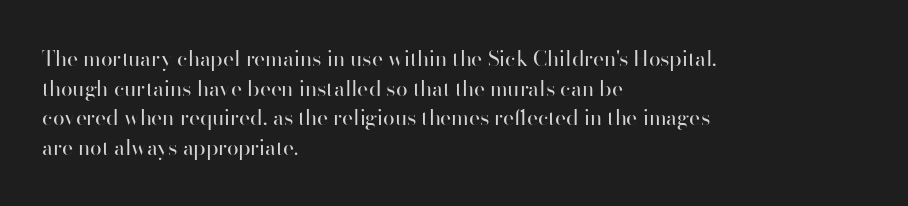
The image shows 21 px text type, upright; set left-aligned, normal line spacing (1.41x), normal letter spacing, not underlined.
